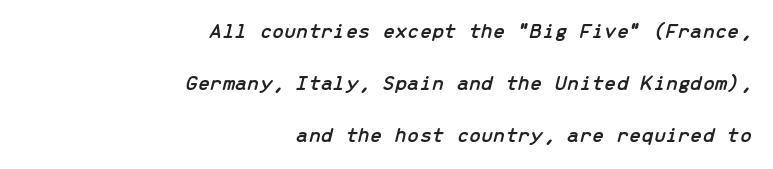
Honestly, the letter spacing is just normal — you wouldn't notice it. If you drew a ruler down the right edge, every line would touch it. The passage shown leans; its letterforms are oblique. Line spacing here is loose. The gap between lines stays unmarked.
